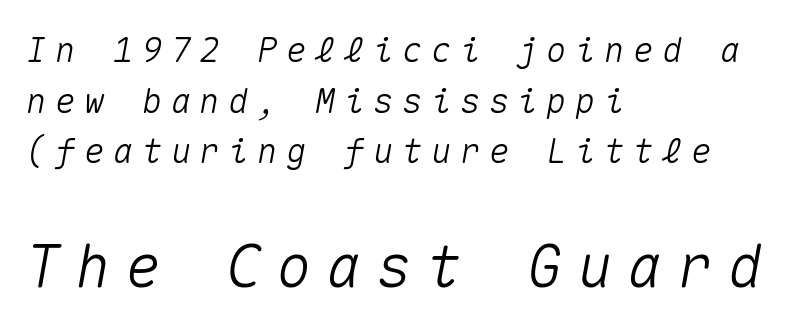
The image shows 59 px text type, italic (leaning right), monospaced; set left-aligned, normal line spacing (1.49x), unusually wide letter spacing (+0.25 em), not underlined; the second (bottom) block is 1.74x larger; medium stroke contrast and a medium x-height.
